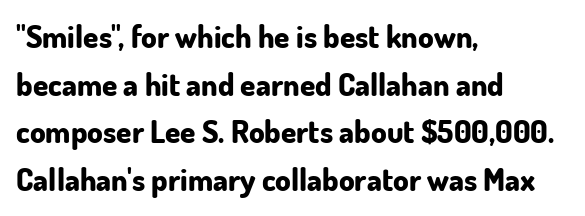
Grotesque or geometric, the face here clearly has no serifs. The space beneath each line is pristine and unruled. Chunky letters — that's bold for sure. Line starts are locked; line ends wander. A typesetter would call this proportional, since set widths differ per character.
